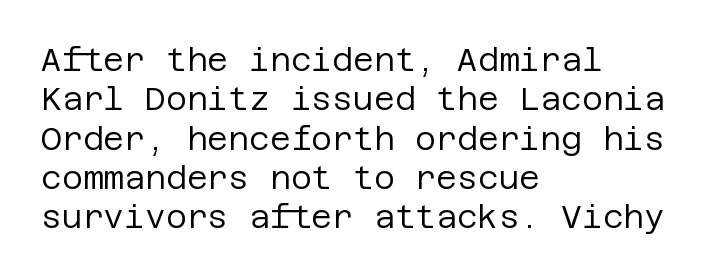
Does the copy run flush right? No — it runs flush left. Is the letter spacing exaggerated? No — it looks like the ordinary default. Notice how the stems are strictly vertical — no italics here. Glance below the letters and you will spot only blank space. Type style note: lacks serifs.
